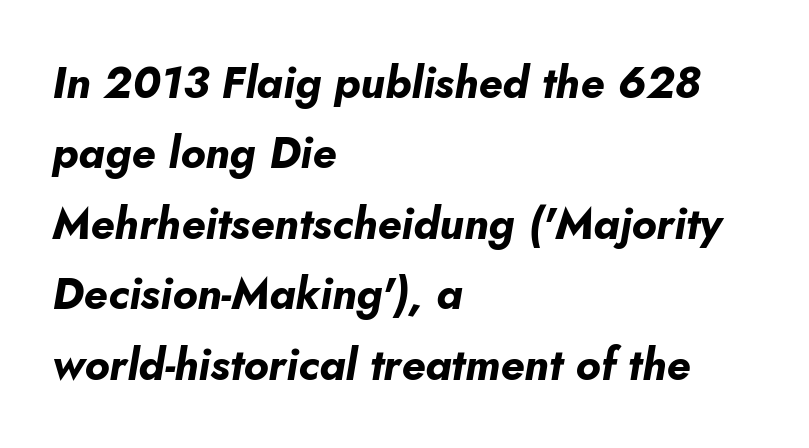
{"italic": "yes", "lean": "right", "slant_degrees": 10, "bold": "yes", "weight": "bold", "width": "normal", "stroke_contrast": "low", "x_height": "small", "monospaced": "no", "underline": "no", "align": "left", "line_spacing": "normal", "line_spacing_ratio": 1.6, "letter_spacing": "normal", "letter_spacing_em": 0.0, "glyph_px": 44}
